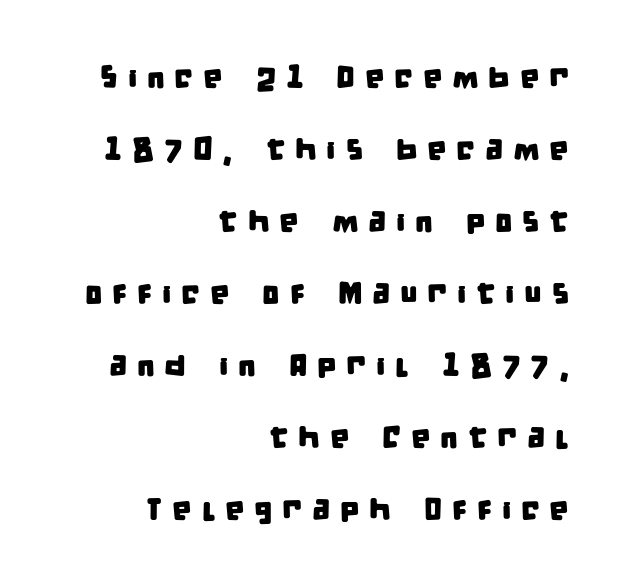
Q: Is the typeface a serif or a sans-serif typeface? A: Sans-serif.
Q: Is the text underlined? A: No.
Q: How is the paragraph aligned? A: Right-aligned.
Q: Is the spacing between letters normal or unusually wide? A: Unusually wide.
Q: Is the spacing between lines tight, normal or loose? A: Loose.
Q: Width (condensed, normal, or wide)? A: Condensed.
Q: Stroke contrast? A: Low.
Q: x-height? A: Large.
Q: Monospaced? A: No.
